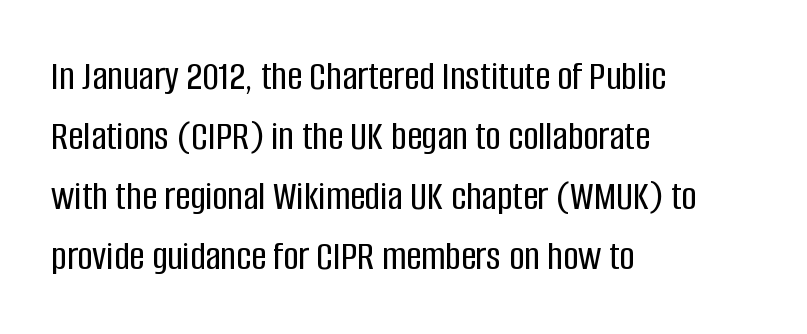
Q: Is the text italic (slanted)? A: No, it is upright.
Q: Is the typeface a serif or a sans-serif typeface? A: Sans-serif.
Q: Is the text underlined? A: No.
Q: How is the paragraph aligned? A: Left-aligned.
Q: Is the spacing between letters normal or unusually wide? A: Normal.
Q: Is the spacing between lines tight, normal or loose? A: Normal.
Q: Width (condensed, normal, or wide)? A: Condensed.
Q: Stroke contrast? A: Low.
Q: x-height? A: Large.
Q: Monospaced? A: No.
